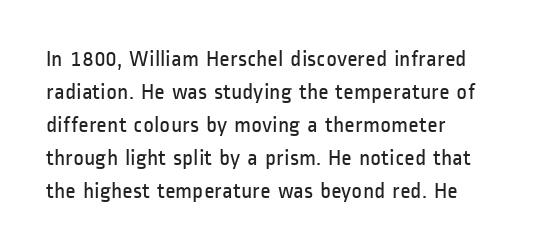
{"italic": "no", "bold": "no", "underline": "no", "align": "left", "line_spacing": "normal", "line_spacing_ratio": 1.44, "letter_spacing": "normal", "letter_spacing_em": 0.0, "glyph_px": 23}
